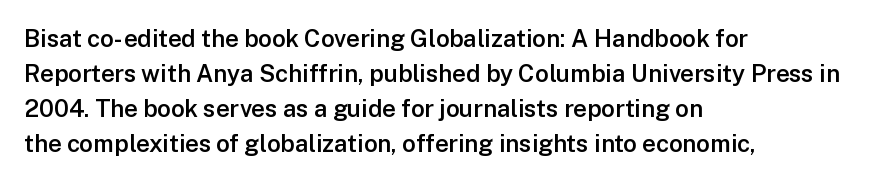
Leading matches the norm, producing a regular column. This sample uses an upright cut, with every glyph sitting square on the baseline. A fair bit of extra ink — the face is semibold, not bold. Does the copy run flush right? No — it runs flush left. This rendering features lettering with no underline. Between one letter and the next there's only the usual sliver of space.
